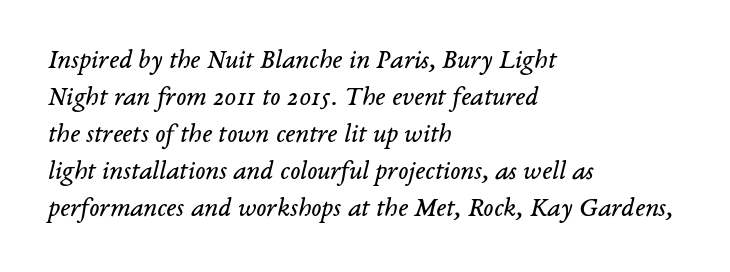
Weight class: somewhere from thin through regular. Letter spacing: default. Alignment: flush left. Whoever set this chose a conventional vertical rhythm. Anything drawn beneath the words? Only blank space.
